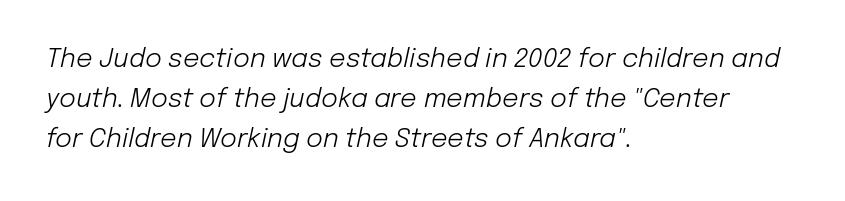
{"italic": "yes", "lean": "right", "slant_degrees": 12, "bold": "no", "underline": "no", "align": "left", "line_spacing": "normal", "line_spacing_ratio": 1.54, "letter_spacing": "normal", "letter_spacing_em": 0.0, "glyph_px": 26}
